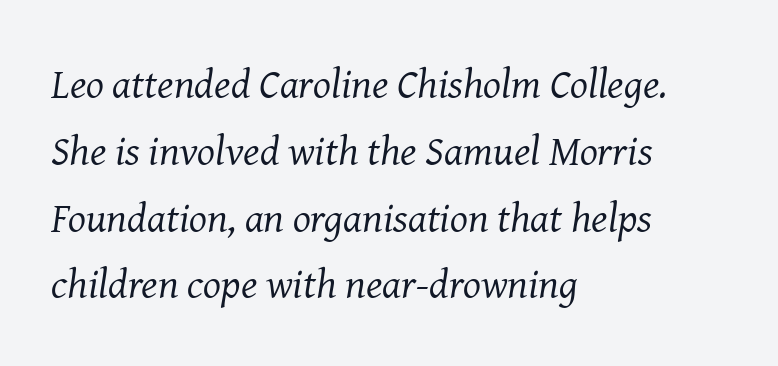
{"serif": "yes", "italic": "yes", "lean": "right", "slant_degrees": 8, "bold": "no", "weight": "regular", "width": "normal", "stroke_contrast": "medium", "x_height": "medium", "monospaced": "no", "underline": "no", "align": "left", "line_spacing": "normal", "line_spacing_ratio": 1.59, "letter_spacing": "normal", "letter_spacing_em": 0.0, "glyph_px": 42}
